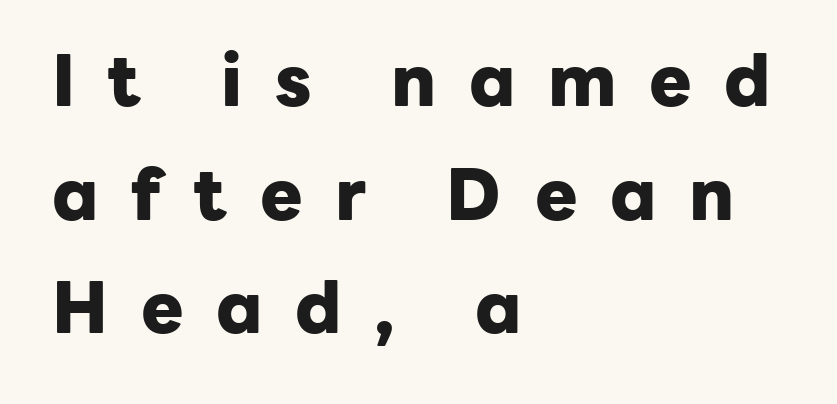
Q: Is the text bold? A: Yes.
Q: Is the text italic (slanted)? A: No, it is upright.
Q: Is the typeface a serif or a sans-serif typeface? A: Sans-serif.
Q: Is the text underlined? A: No.
Q: How is the paragraph aligned? A: Left-aligned.
Q: Is the spacing between letters normal or unusually wide? A: Unusually wide.
Q: Is the spacing between lines tight, normal or loose? A: Normal.
Q: Width (condensed, normal, or wide)? A: Normal.
Q: Stroke contrast? A: Low.
Q: x-height? A: Medium.
Q: Monospaced? A: No.
